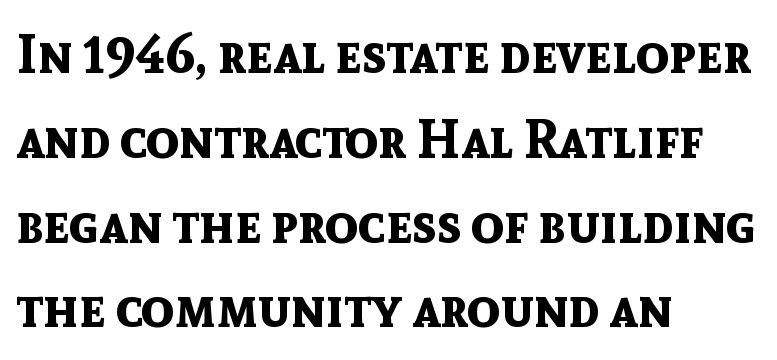
Typographically, this falls in the sans-serif category. The letters stand upright; this is a roman face. Interline gaps are of average width in this sample. You could not count columns in this text — the font is proportionally spaced. The typesetter chose a ragged-right arrangement here.
